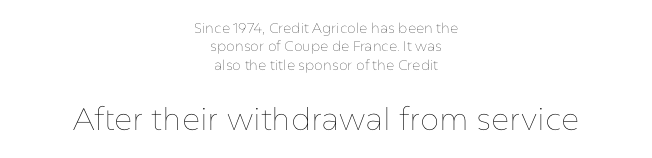
{"italic": "no", "bold": "no", "weight": "thin", "width": "normal", "stroke_contrast": "low", "x_height": "medium", "monospaced": "no", "underline": "no", "align": "center", "line_spacing": "normal", "line_spacing_ratio": 1.32, "letter_spacing": "normal", "letter_spacing_em": 0.0, "larger_block": "second", "size_ratio": 2.21, "glyph_px": 31}
